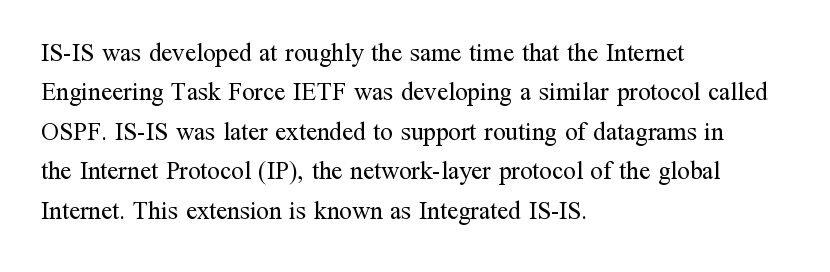
This block has exactly the height ordinary leading produces. Heft: none added — not bold. The face used here is rendered with its standard letterfit. Horizontally, the lines are justified to the leading edge only.
